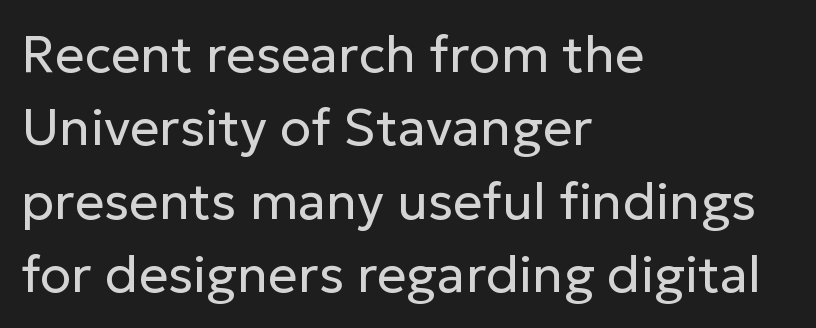
It's the straight-up-and-down kind of type. Stems and bowls with no extra thickness — not bold. You could call the tracking neutral — neither tight nor loose. Look at the bottom of the vertical strokes: they stop flat, with no serifs. This sample is left-justified, so line endings fall wherever the words run out.
